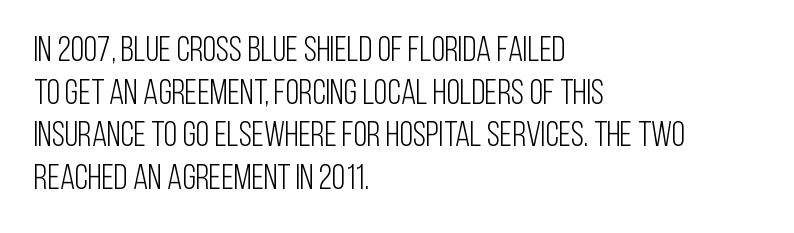
Q: Is the text bold? A: No.
Q: Is the text italic (slanted)? A: No, it is upright.
Q: Is the typeface a serif or a sans-serif typeface? A: Sans-serif.
Q: Is the text underlined? A: No.
Q: How is the paragraph aligned? A: Left-aligned.
Q: Is the spacing between letters normal or unusually wide? A: Normal.
Q: Width (condensed, normal, or wide)? A: Condensed.
Q: Stroke contrast? A: Low.
Q: x-height? A: Large.
Q: Monospaced? A: No.
